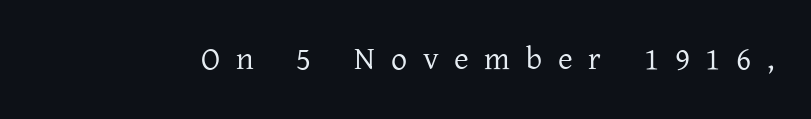
The image shows 32 px regular-weight serif type, upright; set unusually wide letter spacing (+0.49 em), not underlined; low stroke contrast and a medium x-height.
